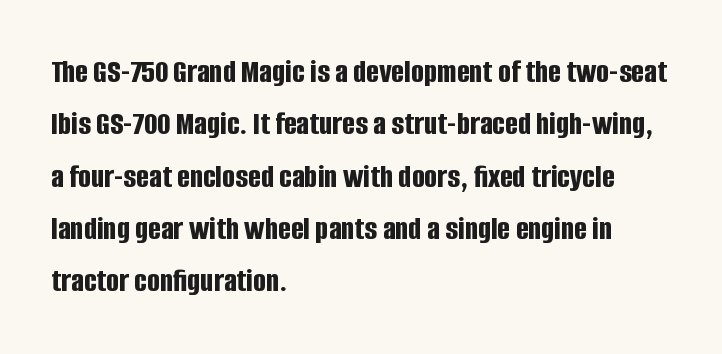
Q: Is the text bold? A: Yes.
Q: Is the text italic (slanted)? A: No, it is upright.
Q: Is the typeface a serif or a sans-serif typeface? A: Sans-serif.
Q: Is the text underlined? A: No.
Q: How is the paragraph aligned? A: Left-aligned.
Q: Is the spacing between letters normal or unusually wide? A: Normal.
Q: Is the spacing between lines tight, normal or loose? A: Normal.
Q: Width (condensed, normal, or wide)? A: Condensed.
Q: Stroke contrast? A: Low.
Q: x-height? A: Large.
Q: Monospaced? A: No.
